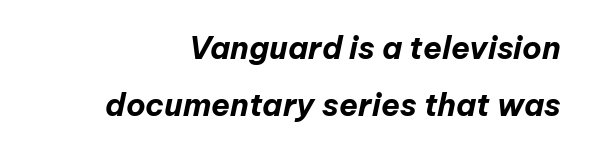
The axis of the letterforms is tilted away from vertical. Observe the ordinary spacing: letters are neighbours, not strangers. These words are printed bold, with thick strokes throughout. The words here are not underlined. The letters advance in unequal steps, a hallmark of proportional type.
